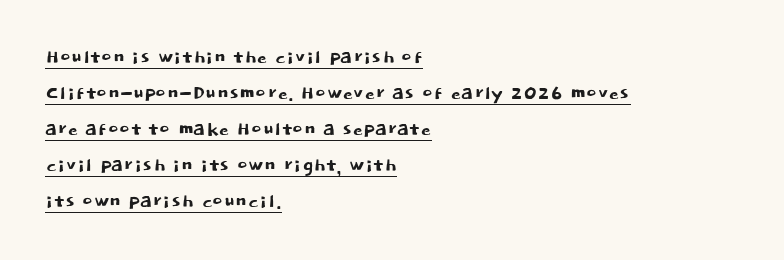
{"italic": "no", "underline": "yes", "align": "left", "line_spacing": "normal", "line_spacing_ratio": 1.44, "letter_spacing": "normal", "letter_spacing_em": 0.0, "glyph_px": 25}
